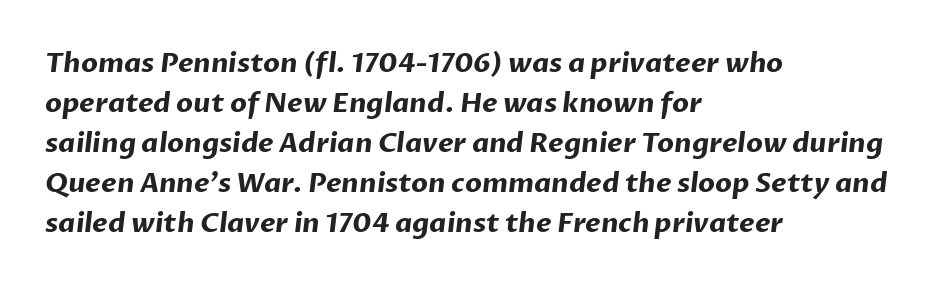
Q: Is the text bold? A: Yes.
Q: Is the text underlined? A: No.
Q: How is the paragraph aligned? A: Left-aligned.
Q: Is the spacing between letters normal or unusually wide? A: Normal.
Q: Is the spacing between lines tight, normal or loose? A: Normal.
